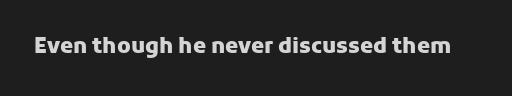
The letterforms sit shoulder to shoulder at normal distance. These lines were composed using upright roman letters. Check the space under the baseline: it is left empty. The sample has been set heavy, in full bold.
